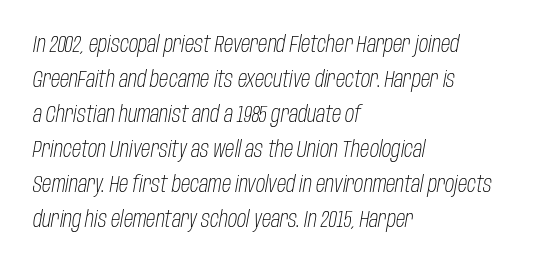
Q: Is the text bold? A: No.
Q: Is the text italic (slanted)? A: Yes, it leans right by about 10 degrees.
Q: Is the text underlined? A: No.
Q: How is the paragraph aligned? A: Left-aligned.
Q: Is the spacing between letters normal or unusually wide? A: Normal.
Q: Is the spacing between lines tight, normal or loose? A: Normal.
